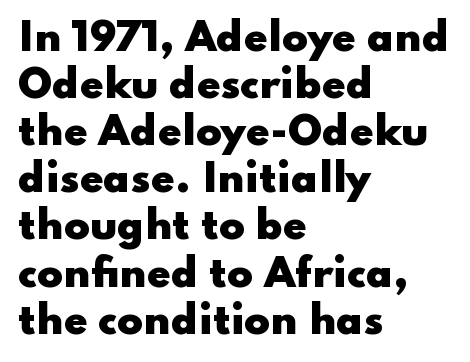
The image shows 38 px heavy, wide sans-serif type, upright; set left-aligned, line spacing 1.24x, normal letter spacing, not underlined; low stroke contrast and a small x-height.
